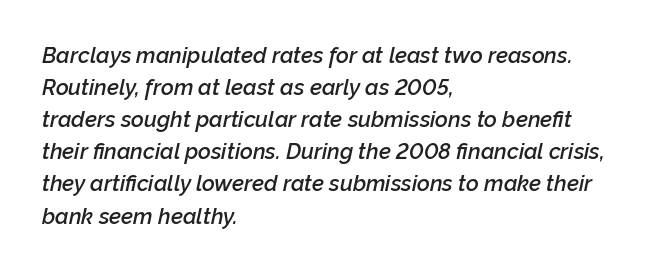
Rendered with sloped, italic letterforms. Baseline-to-baseline distance is the conventional proportion of letter height. Leftover space on each line is placed entirely after the last word. Moderately thickened strokes mark this as semibold type.
